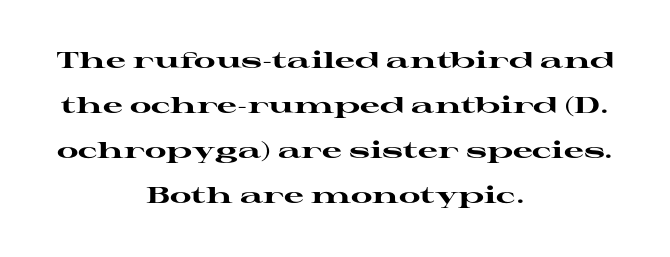
The image shows 22 px bold type, upright; set centered, loose line spacing (2.05x), normal letter spacing, not underlined.
